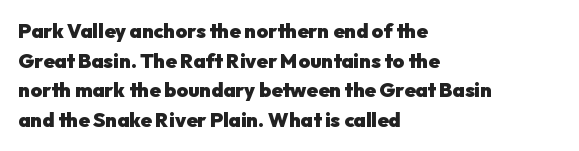
{"italic": "no", "bold": "yes", "underline": "no", "align": "left", "line_spacing": "normal", "line_spacing_ratio": 1.48, "letter_spacing": "normal", "letter_spacing_em": 0.0, "glyph_px": 20}
